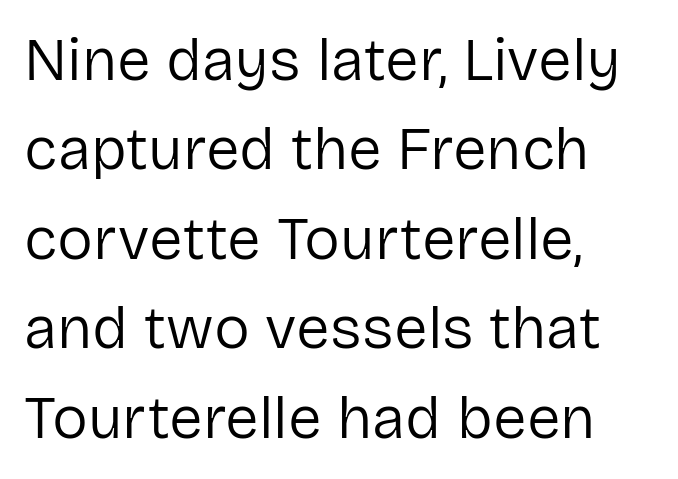
The image shows 60 px regular-weight sans-serif type, upright; set left-aligned, normal line spacing (1.49x), normal letter spacing, not underlined; low stroke contrast and a medium x-height.
